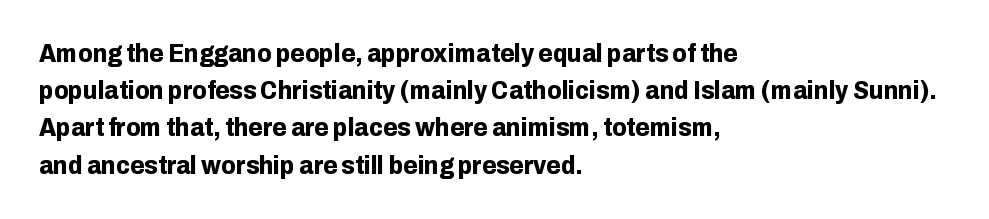
Notice how descenders clear the ascenders below comfortably — that's standard leading. Compared with an ordinary text face, these strokes are far heavier — a full bold. Compared with typical body copy, the letter spacing here is the same. Italic: no, the glyphs are upright roman. The rag falls on the right side of this text block. Descenders hang freely into open space.
